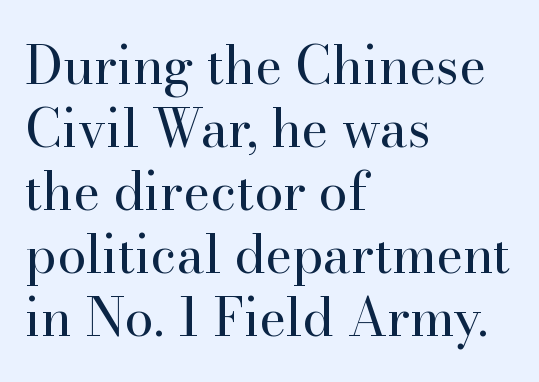
The image shows 52 px regular-weight serif type, upright; set left-aligned, line spacing 1.21x, normal letter spacing, not underlined; high stroke contrast and a small x-height.
